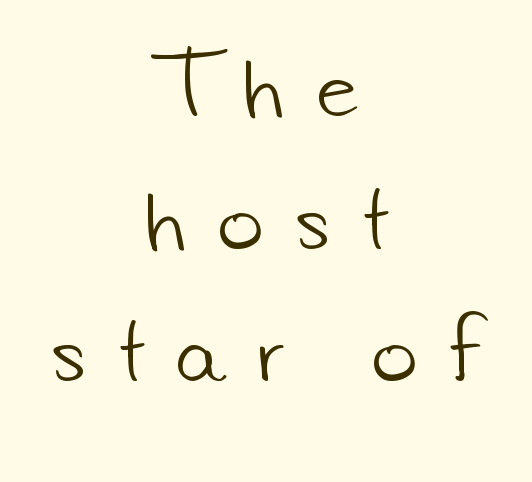
Stroke thickness stays within the range of a standard reading face or lighter. Which margin do the lines hug? Neither — every line sits in the middle. The foot of each line stays bare and open. Examine the stroke ends and you'll find no serifs.
